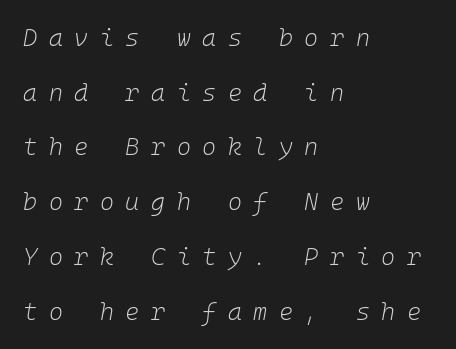
The baseline area is clear. Weight class: somewhere from thin through regular. Caption: multi-line text, flush left, ragged right. Observe the lean: these are italic letterforms. The horizontal fit of the characters is loose and conspicuously gappy. Interline gaps are noticeably wide in this sample.
